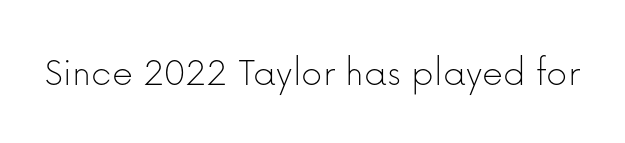
The image shows 41 px thin sans-serif type, upright; set normal letter spacing, not underlined; low stroke contrast and a medium x-height.
